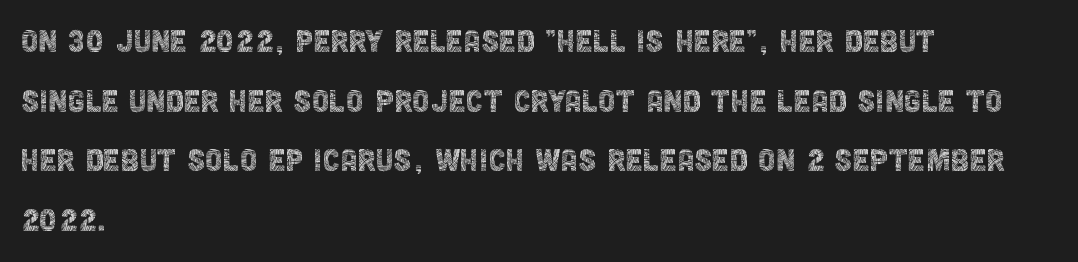
{"serif": "no", "italic": "no", "bold": "no", "weight": "thin", "width": "condensed", "x_height": "large", "monospaced": "no", "underline": "no", "align": "left", "line_spacing": "normal", "line_spacing_ratio": 1.53, "letter_spacing": "normal", "letter_spacing_em": 0.0, "glyph_px": 39}
